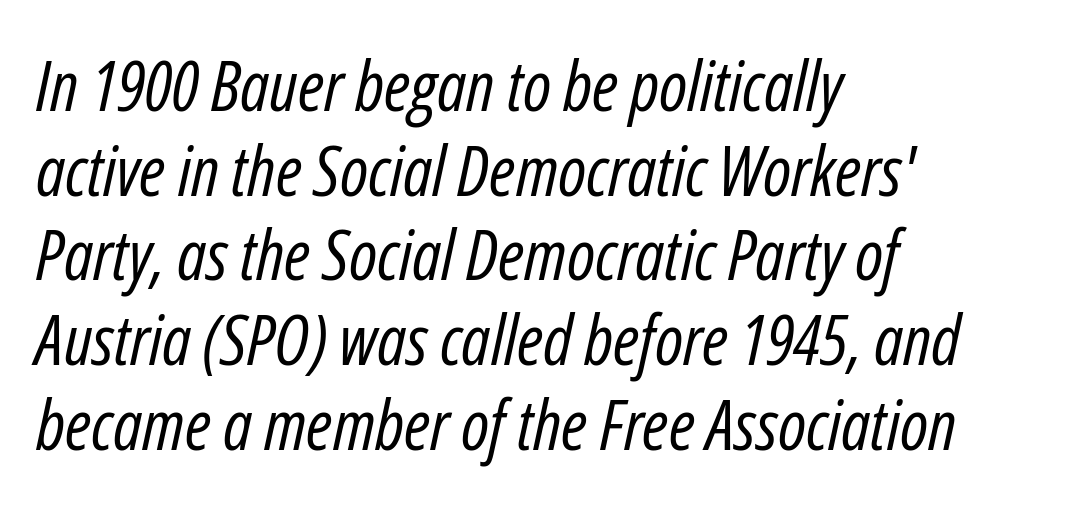
Q: Is the text bold? A: No.
Q: Is the text italic (slanted)? A: Yes, it leans right by about 12 degrees.
Q: Is the text underlined? A: No.
Q: How is the paragraph aligned? A: Left-aligned.
Q: Is the spacing between letters normal or unusually wide? A: Normal.
Q: Width (condensed, normal, or wide)? A: Condensed.
Q: Stroke contrast? A: Low.
Q: x-height? A: Medium.
Q: Monospaced? A: No.
